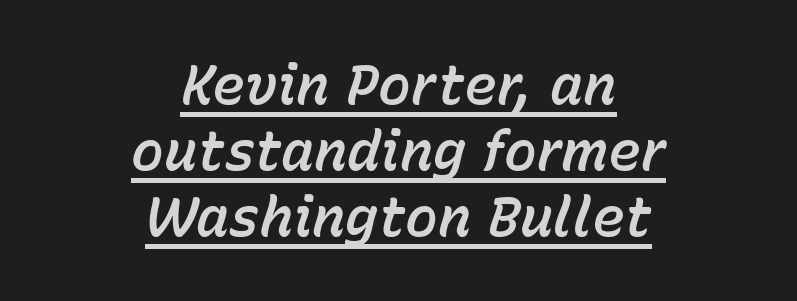
Has an underline been added? It has. These lines are rendered in a variable-pitch font. Observe the ordinary spacing: letters are neighbours, not strangers. Caption: multi-line text, centered on the measure.
